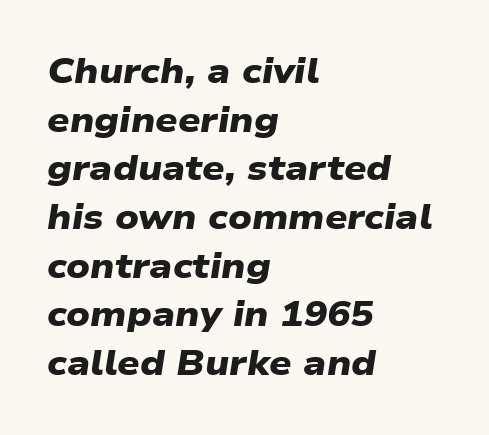
{"serif": "no", "bold": "yes", "weight": "heavy", "width": "wide", "stroke_contrast": "low", "x_height": "medium", "monospaced": "no", "underline": "no", "align": "left", "line_spacing": "normal", "line_spacing_ratio": 1.39, "letter_spacing": "normal", "letter_spacing_em": 0.0, "glyph_px": 35}
